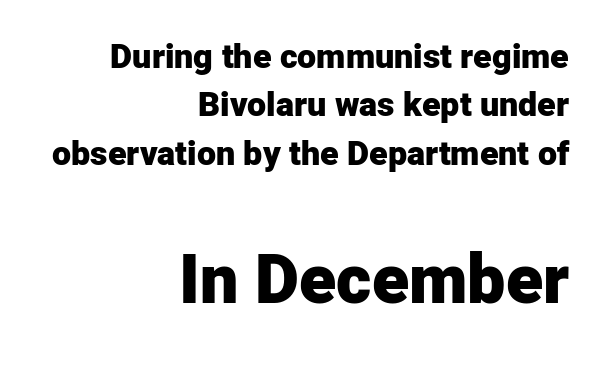
The letters stand straight up with perfectly vertical stems. Whoever set this made the second block the dominant, larger element. Words float on clear page, feet unadorned. Note: no serifs on the glyphs. You could not count columns in this text — the font is proportionally spaced.
